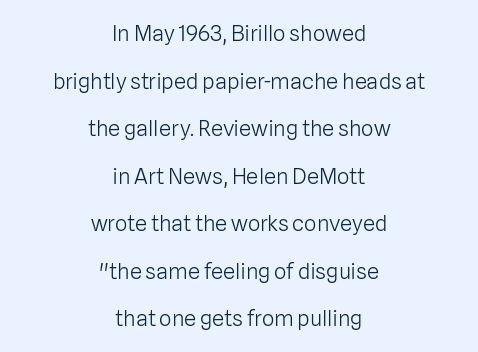
Q: Is the text bold? A: No.
Q: Is the text italic (slanted)? A: No, it is upright.
Q: Is the text underlined? A: No.
Q: How is the paragraph aligned? A: Centered.
Q: Is the spacing between letters normal or unusually wide? A: Normal.
Q: Is the spacing between lines tight, normal or loose? A: Loose.
